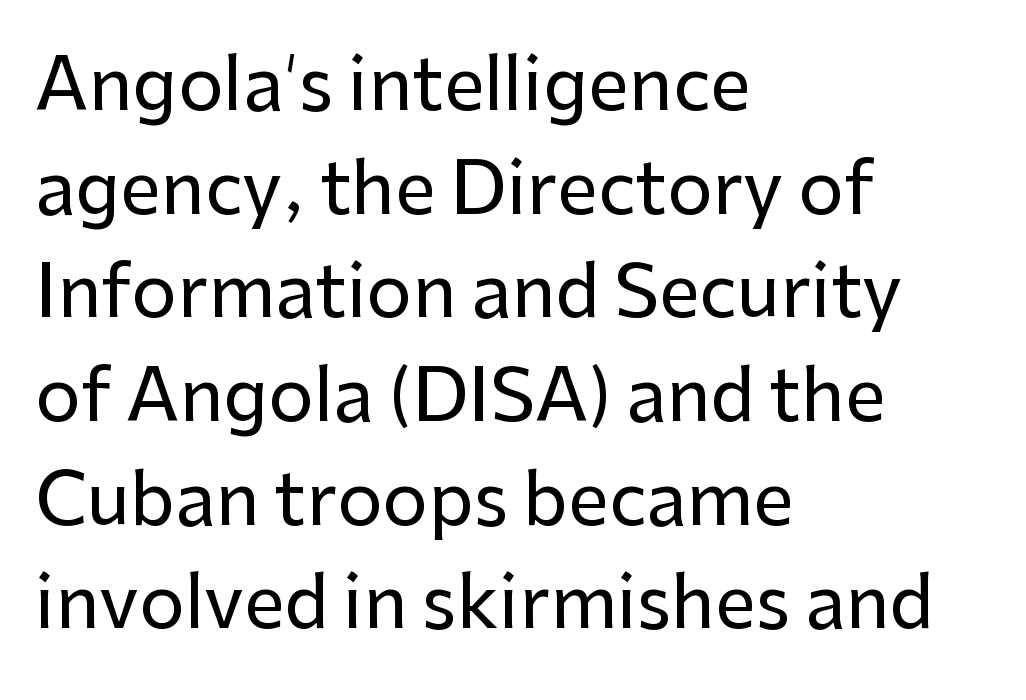
Q: Is the text italic (slanted)? A: No, it is upright.
Q: Is the typeface a serif or a sans-serif typeface? A: Sans-serif.
Q: Is the text underlined? A: No.
Q: How is the paragraph aligned? A: Left-aligned.
Q: Is the spacing between letters normal or unusually wide? A: Normal.
Q: Is the spacing between lines tight, normal or loose? A: Normal.
Q: Width (condensed, normal, or wide)? A: Normal.
Q: Stroke contrast? A: Low.
Q: x-height? A: Medium.
Q: Monospaced? A: No.
